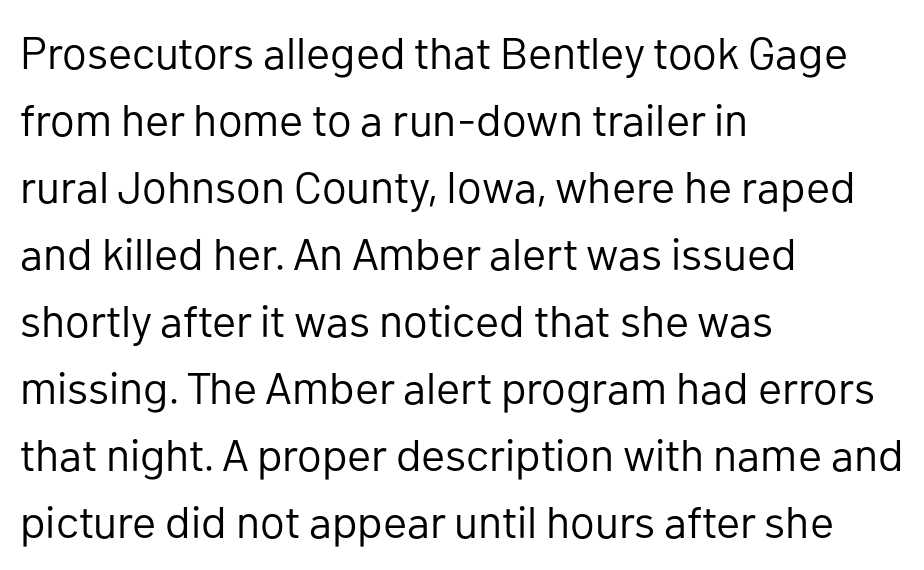
{"serif": "no", "italic": "no", "bold": "no", "weight": "regular", "width": "normal", "stroke_contrast": "low", "x_height": "medium", "monospaced": "no", "underline": "no", "align": "left", "line_spacing": "normal", "line_spacing_ratio": 1.49, "letter_spacing": "normal", "letter_spacing_em": 0.0, "glyph_px": 45}
